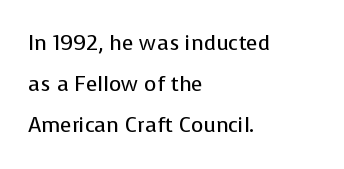
Think standard paragraph weight, or any step lighter than that. Tracking value appears to be zero — textbook default spacing. Successive baselines arrive slowly, with a big drop between each. The compositor pushed each line to the left boundary. The zone under the glyphs is completely vacant. These lines were composed using upright roman letters.
